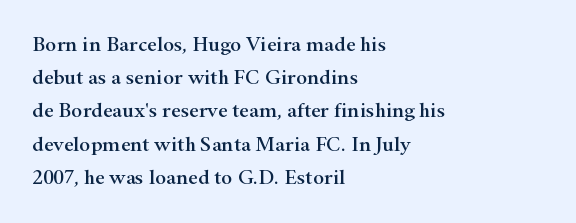
{"italic": "no", "underline": "no", "align": "left", "line_spacing": "normal", "line_spacing_ratio": 1.58, "letter_spacing": "normal", "letter_spacing_em": 0.0, "glyph_px": 21}
